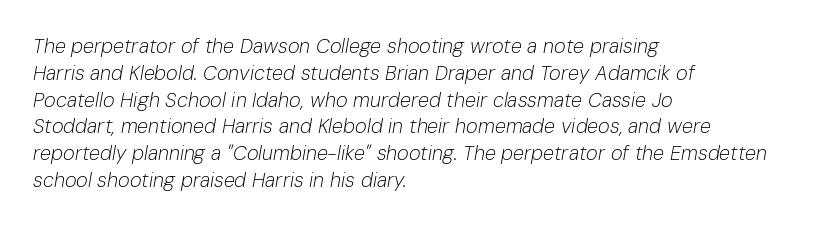
The image shows 20 px text type, italic (leaning right); set left-aligned, normal line spacing (1.34x), normal letter spacing, not underlined.
